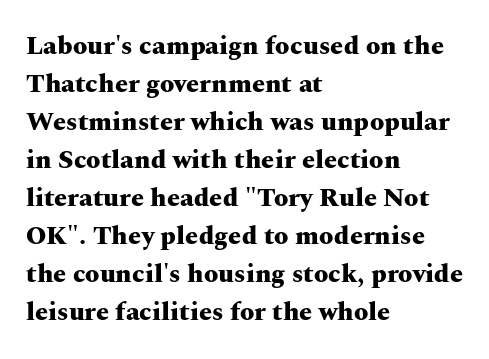
The image shows 26 px bold type, upright; set left-aligned, normal line spacing (1.46x), normal letter spacing, not underlined.
